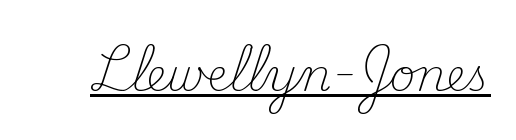
The image shows 44 px light serif type; set normal letter spacing, underlined; medium stroke contrast and a small x-height.
